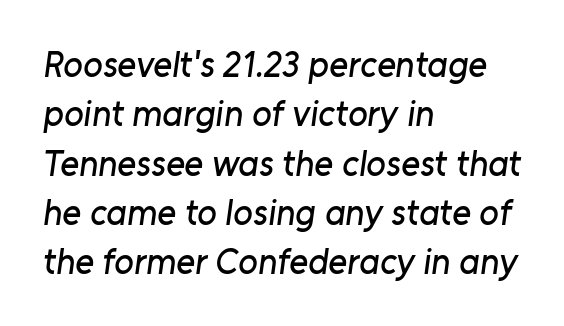
{"serif": "no", "width": "normal", "stroke_contrast": "low", "x_height": "medium", "monospaced": "no", "underline": "no", "align": "left", "line_spacing": "normal", "line_spacing_ratio": 1.37, "letter_spacing": "normal", "letter_spacing_em": 0.0, "glyph_px": 36}
